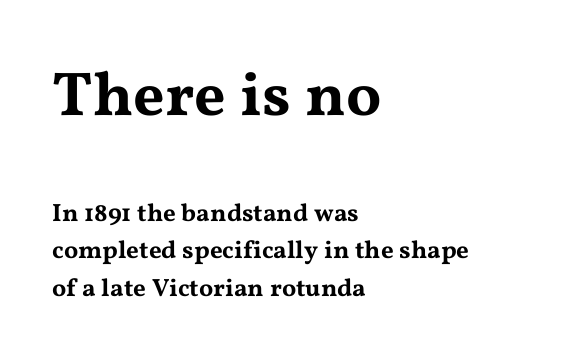
The image shows 62 px wide serif type, upright; set left-aligned, normal line spacing (1.5x), normal letter spacing, not underlined; the first (top) block is 2.48x larger; medium stroke contrast and a medium x-height.
